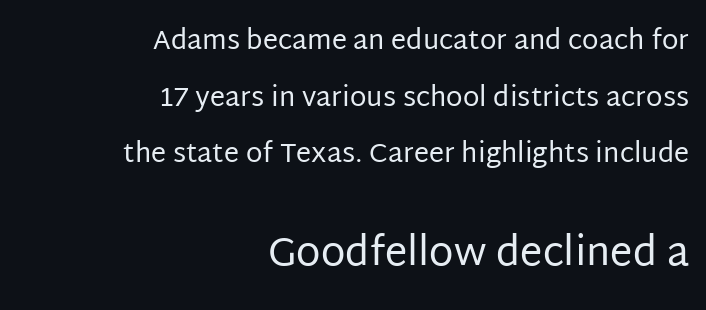
Is the type heavy? It reads as light-to-regular instead. Stroke terminals: plain, sans-serif. Visually, the bottom section dominates because its glyphs are scaled up. These lines are rendered in a variable-pitch font. Rendered with straight, roman letterforms. This sample trades compactness for vertical openness between lines.
